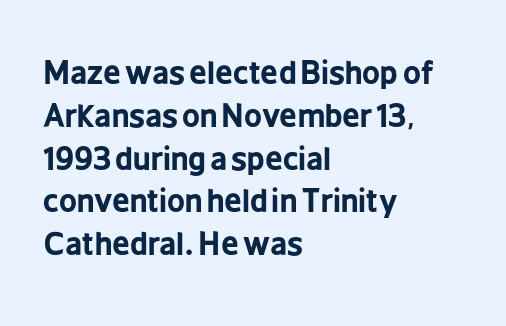
{"serif": "no", "italic": "no", "bold": "yes", "weight": "bold", "width": "condensed", "stroke_contrast": "low", "x_height": "medium", "monospaced": "no", "underline": "no", "align": "left", "line_spacing": "normal", "line_spacing_ratio": 1.38, "letter_spacing": "normal", "letter_spacing_em": 0.0, "glyph_px": 31}
